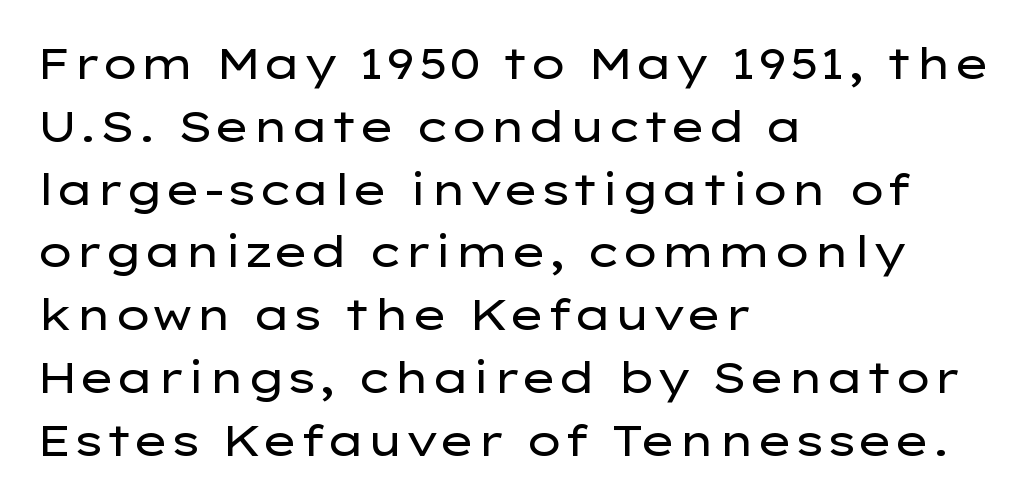
{"serif": "no", "italic": "no", "bold": "no", "weight": "regular", "width": "wide", "stroke_contrast": "low", "x_height": "medium", "monospaced": "no", "underline": "no", "align": "left", "line_spacing": "normal", "line_spacing_ratio": 1.46, "letter_spacing": "normal", "letter_spacing_em": 0.0, "glyph_px": 43}
